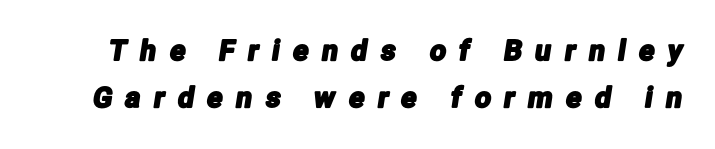
The image shows 28 px condensed sans-serif type; set normal line spacing (1.68x), unusually wide letter spacing (+0.49 em), not underlined; low stroke contrast and a medium x-height.
